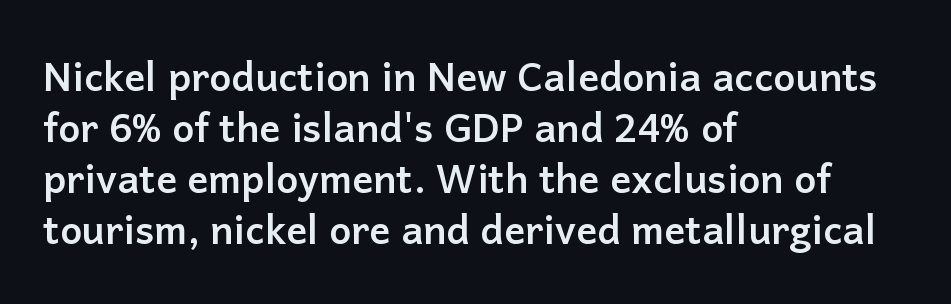
The image shows 39 px semibold sans-serif type, upright; set left-aligned, normal line spacing (1.31x), normal letter spacing, not underlined; low stroke contrast and a medium x-height.
